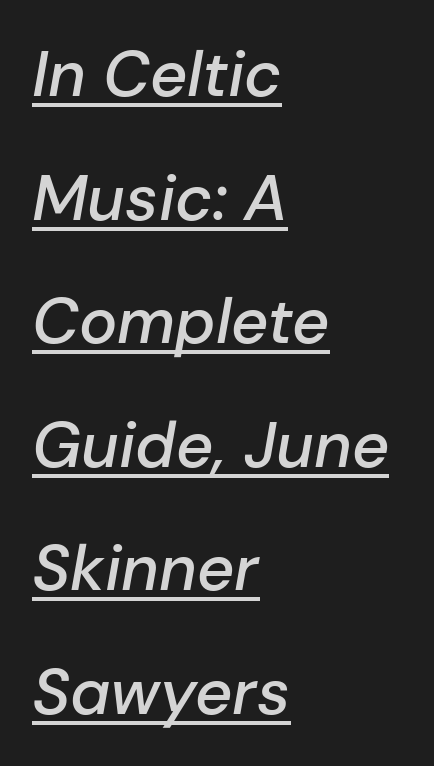
Regarding leading, the lines here are spaced well apart. Firm but not heavy-handed strokes: this text is semibold. The rag falls on the right side of this text block. Looking at the ascenders, they clearly lean. Do the characters align in a grid? No, the font is proportional. The string is rendered with underlining switched on.
